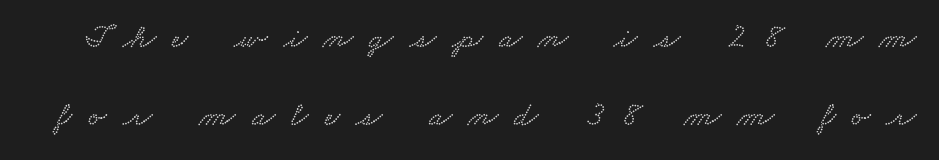
The image shows 34 px wide type; set loose line spacing (2.3x), unusually wide letter spacing (+0.48 em), not underlined; low stroke contrast and a small x-height.
